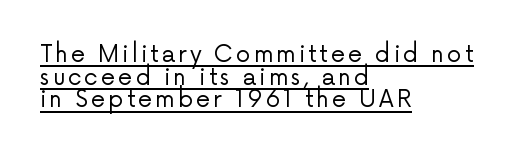
{"italic": "no", "bold": "no", "underline": "yes", "align": "left", "line_spacing": "tight", "line_spacing_ratio": 0.98, "glyph_px": 23}
